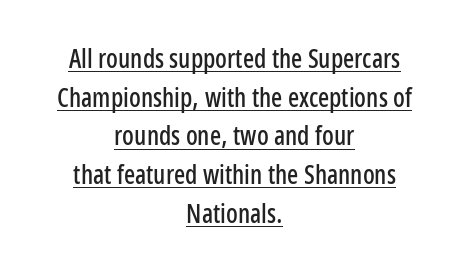
The image shows 26 px text type, upright; set centered, normal line spacing (1.49x), normal letter spacing, underlined.
